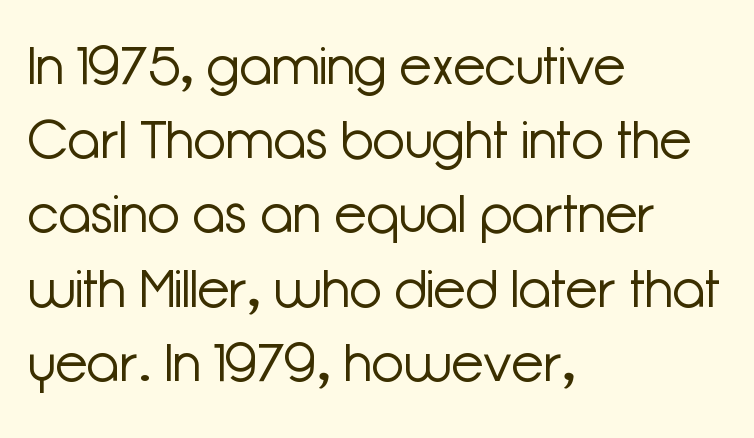
The characters are drawn with everyday or finer stroke widths. The letters stand upright; this is a roman face. Baseline-to-baseline distance is the conventional proportion of letter height. No extra tracking has been applied to these lines. The space directly below the letters is spotless. Look at the bottom of the vertical strokes: they stop flat, with no serifs.
